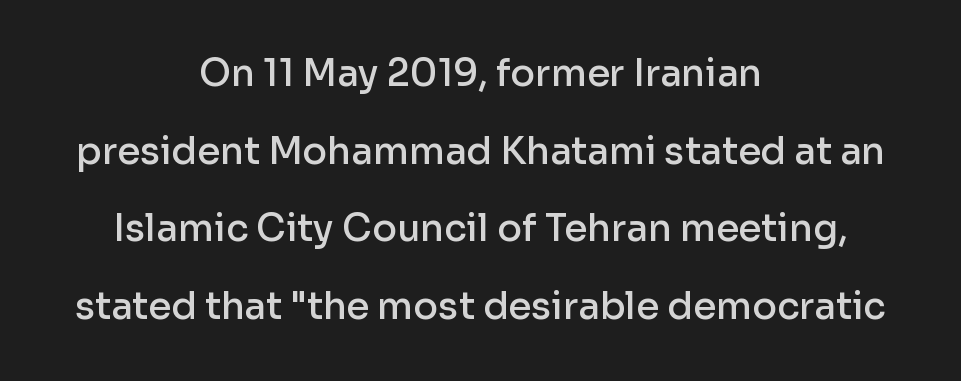
The image shows 37 px semibold sans-serif type, upright; set centered, loose line spacing (2.1x), normal letter spacing, not underlined; low stroke contrast and a medium x-height.
